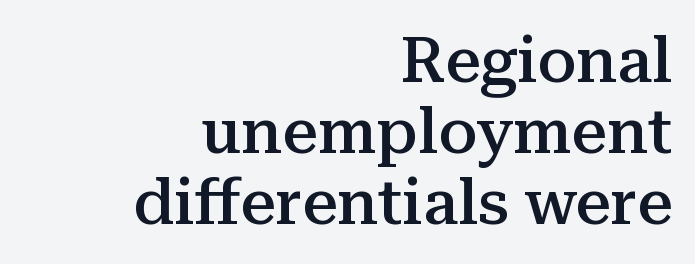
The image shows 63 px semibold serif type, upright; set right-aligned, tight line spacing (1.13x), normal letter spacing, not underlined; medium stroke contrast and a medium x-height.
